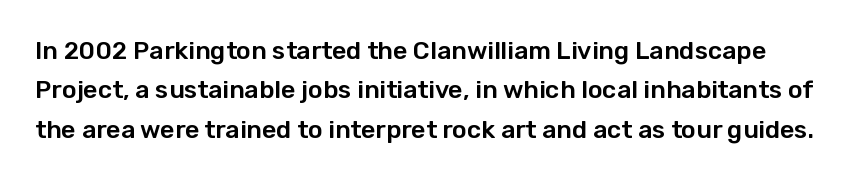
Q: Is the text italic (slanted)? A: No, it is upright.
Q: Is the text underlined? A: No.
Q: Is the spacing between letters normal or unusually wide? A: Normal.
Q: Is the spacing between lines tight, normal or loose? A: Normal.
